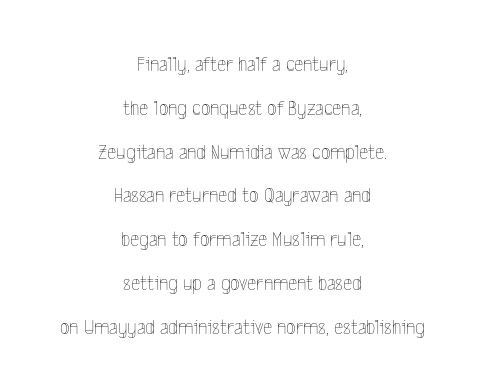
The image shows 22 px text type, upright; set centered, loose line spacing (1.99x), normal letter spacing, not underlined.
